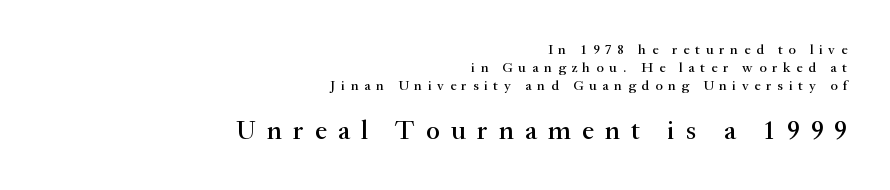
{"italic": "no", "underline": "no", "align": "right", "line_spacing": "normal", "line_spacing_ratio": 1.28, "letter_spacing": "wide", "letter_spacing_em": 0.41, "larger_block": "second", "size_ratio": 1.93, "glyph_px": 27}
